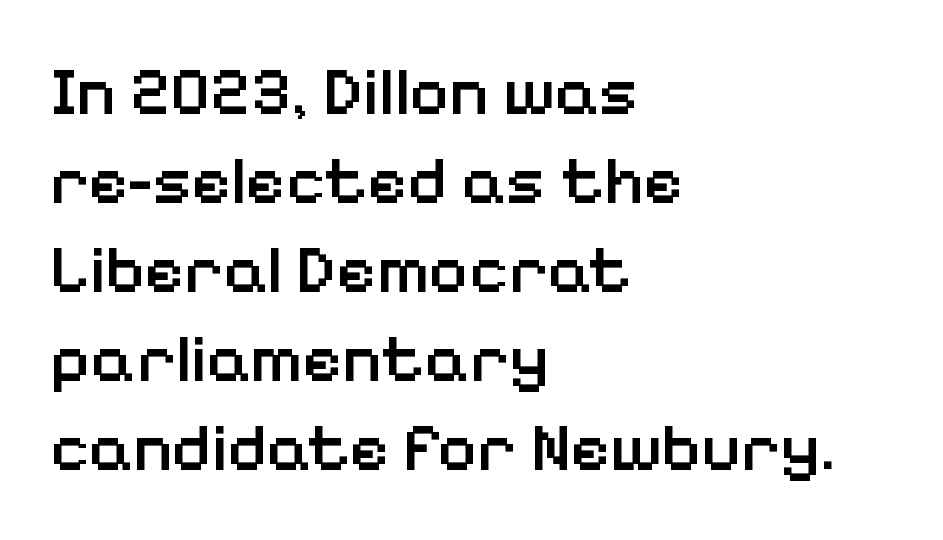
Q: Is the text bold? A: Semi-bold.
Q: Is the text italic (slanted)? A: No, it is upright.
Q: Is the typeface a serif or a sans-serif typeface? A: Sans-serif.
Q: Is the text underlined? A: No.
Q: How is the paragraph aligned? A: Left-aligned.
Q: Is the spacing between letters normal or unusually wide? A: Normal.
Q: Is the spacing between lines tight, normal or loose? A: Normal.
Q: Width (condensed, normal, or wide)? A: Normal.
Q: Stroke contrast? A: Low.
Q: x-height? A: Medium.
Q: Monospaced? A: No.
